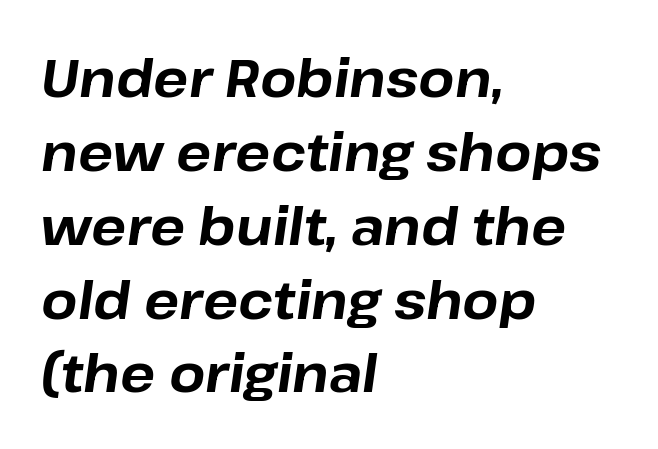
The image shows 52 px bold type, italic (leaning right); set left-aligned, normal line spacing (1.42x), normal letter spacing, not underlined; low stroke contrast and a medium x-height.
